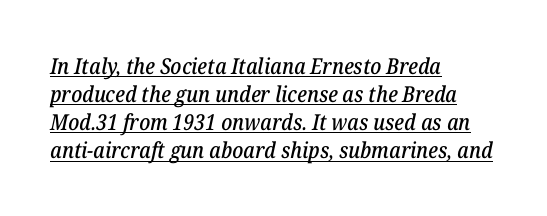
Leftover space on each line is placed entirely after the last word. Looks like someone drew a line under every word here. Designer's note — italics engaged. A normal amount of white space separates one row of letters from the next.
